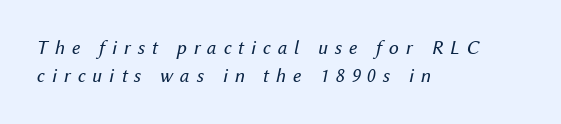
{"italic": "yes", "lean": "right", "slant_degrees": 12, "bold": "no", "underline": "no", "align": "left", "line_spacing": "normal", "line_spacing_ratio": 1.41, "letter_spacing": "wide", "letter_spacing_em": 0.34, "glyph_px": 20}
